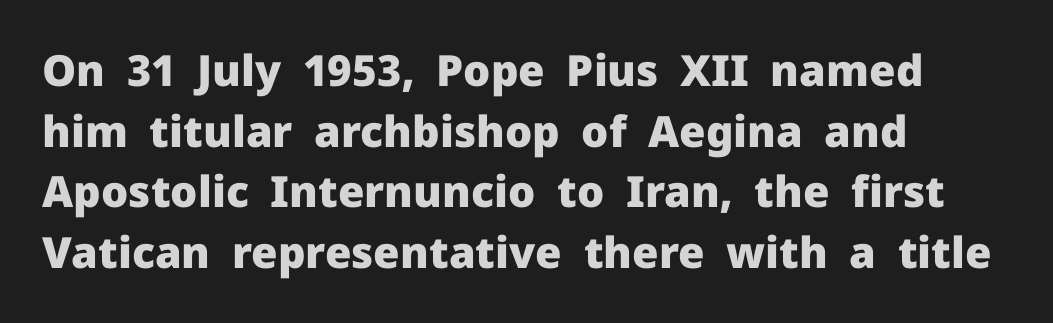
The image shows 43 px heavy sans-serif type, upright; set left-aligned, normal line spacing (1.41x), normal letter spacing, not underlined; low stroke contrast and a medium x-height.
